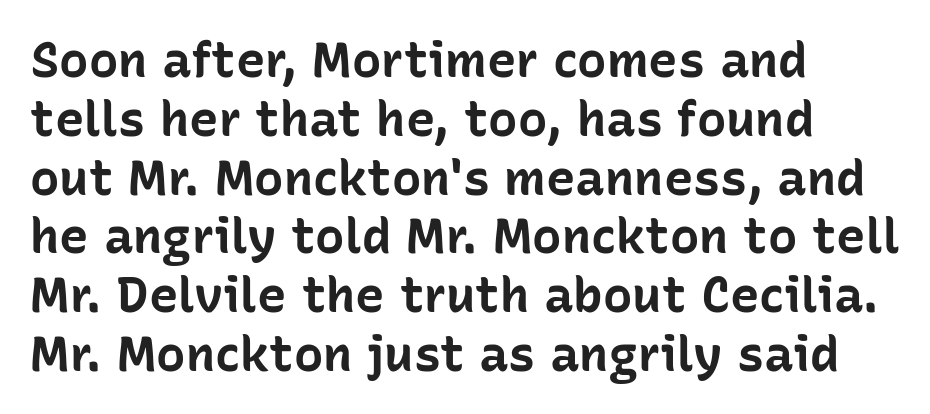
Q: Is the text bold? A: Yes.
Q: Is the text italic (slanted)? A: No, it is upright.
Q: Is the typeface a serif or a sans-serif typeface? A: Sans-serif.
Q: Is the text underlined? A: No.
Q: How is the paragraph aligned? A: Left-aligned.
Q: Is the spacing between letters normal or unusually wide? A: Normal.
Q: Width (condensed, normal, or wide)? A: Normal.
Q: Stroke contrast? A: Low.
Q: x-height? A: Medium.
Q: Monospaced? A: No.
